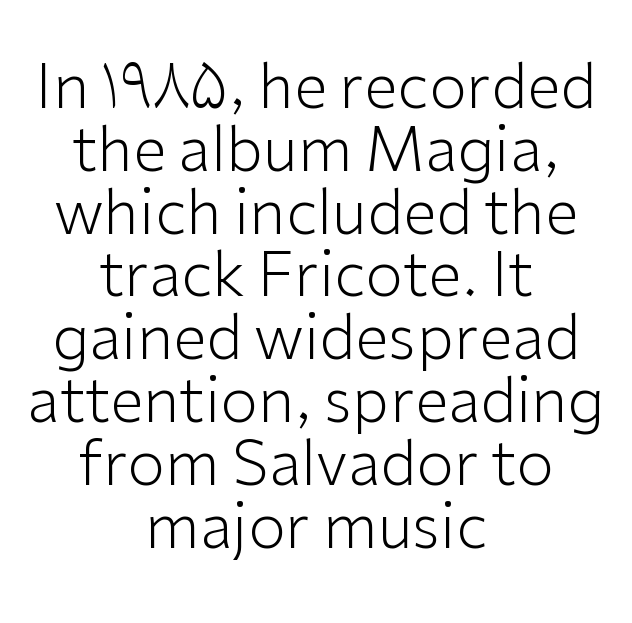
The image shows 61 px light sans-serif type, upright; set centered, tight line spacing (1.03x), normal letter spacing, not underlined; low stroke contrast and a medium x-height.
